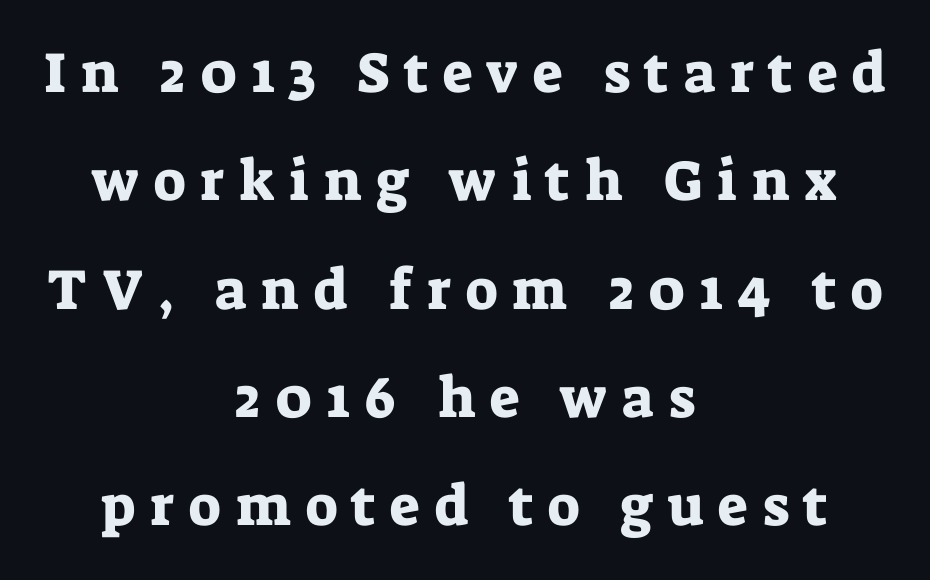
{"serif": "yes", "italic": "no", "width": "normal", "stroke_contrast": "low", "x_height": "medium", "monospaced": "no", "underline": "no", "align": "center", "line_spacing": "loose", "line_spacing_ratio": 1.9, "letter_spacing": "wide", "letter_spacing_em": 0.26, "glyph_px": 57}
